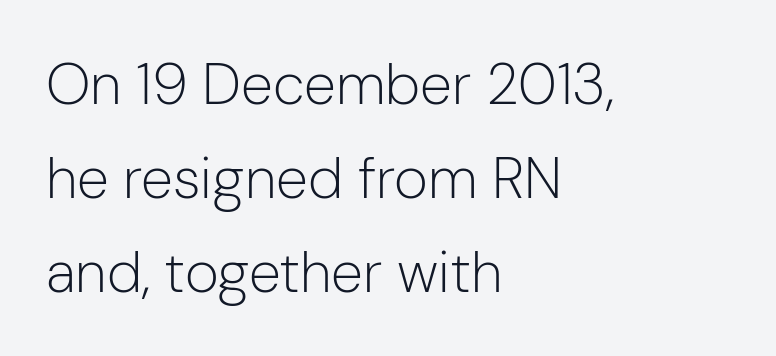
{"serif": "no", "italic": "no", "bold": "no", "weight": "light", "width": "normal", "stroke_contrast": "low", "x_height": "medium", "monospaced": "no", "underline": "no", "align": "left", "line_spacing": "normal", "line_spacing_ratio": 1.62, "letter_spacing": "normal", "letter_spacing_em": 0.0, "glyph_px": 58}
